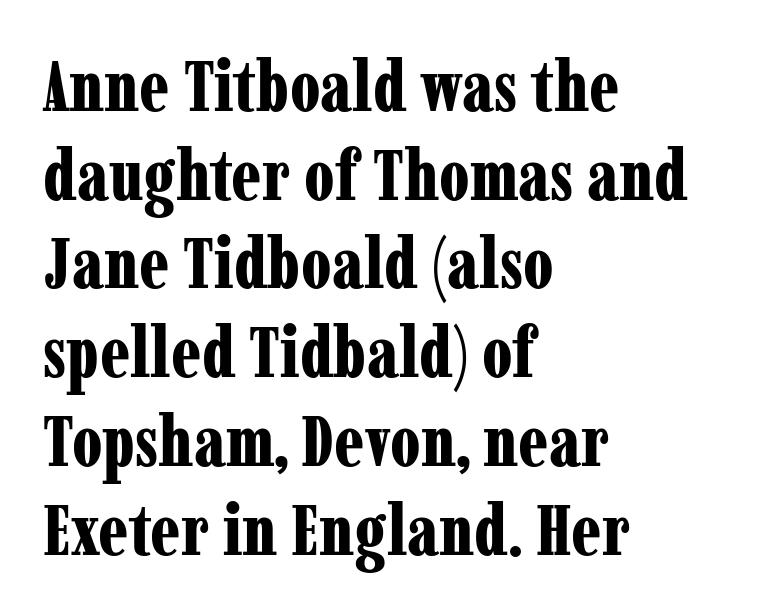
{"serif": "yes", "italic": "no", "bold": "yes", "weight": "bold", "width": "condensed", "stroke_contrast": "low", "x_height": "medium", "monospaced": "no", "underline": "no", "align": "left", "line_spacing": "normal", "line_spacing_ratio": 1.25, "letter_spacing": "normal", "letter_spacing_em": 0.0, "glyph_px": 71}
